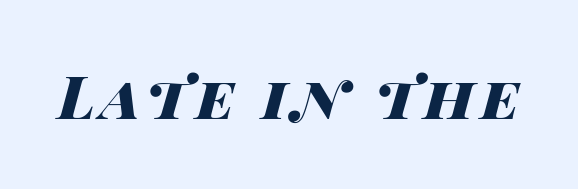
The image shows 60 px heavy, wide type, italic (leaning right); set not underlined; high stroke contrast and a large x-height.
